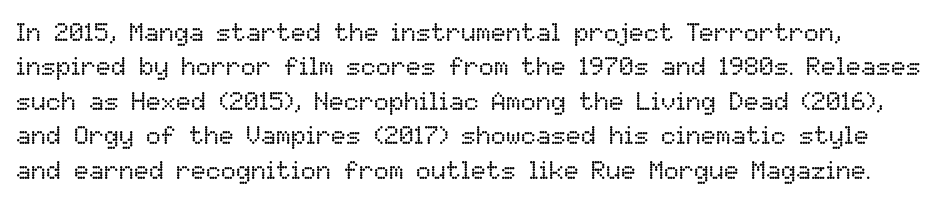
Posture: vertical. Students, note that the glyphs here touch the page at normal intervals. The line-height multiplier appears to be the usual default. Type without underlining.
